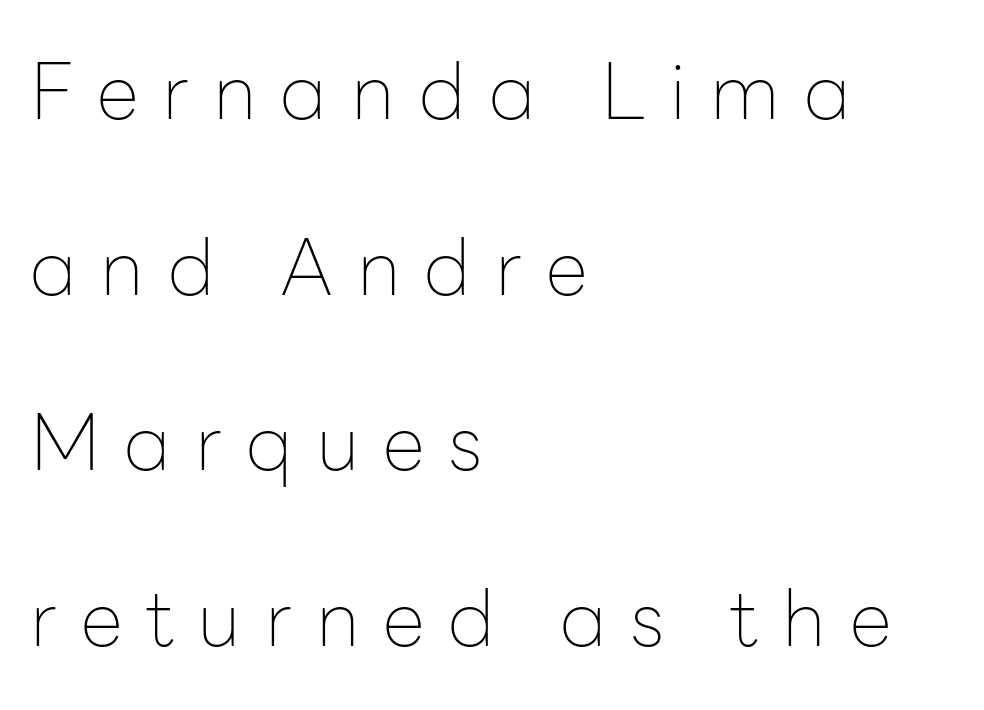
{"serif": "no", "italic": "no", "bold": "no", "weight": "thin", "width": "normal", "stroke_contrast": "low", "x_height": "medium", "monospaced": "no", "underline": "no", "align": "left", "line_spacing": "loose", "line_spacing_ratio": 2.28, "letter_spacing": "wide", "letter_spacing_em": 0.31, "glyph_px": 77}
